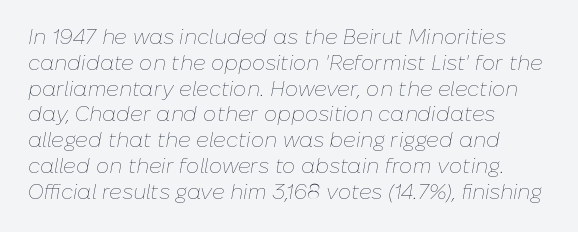
Q: Is the text bold? A: No.
Q: Is the text italic (slanted)? A: Yes, it leans right by about 10 degrees.
Q: Is the text underlined? A: No.
Q: How is the paragraph aligned? A: Left-aligned.
Q: Is the spacing between letters normal or unusually wide? A: Normal.
